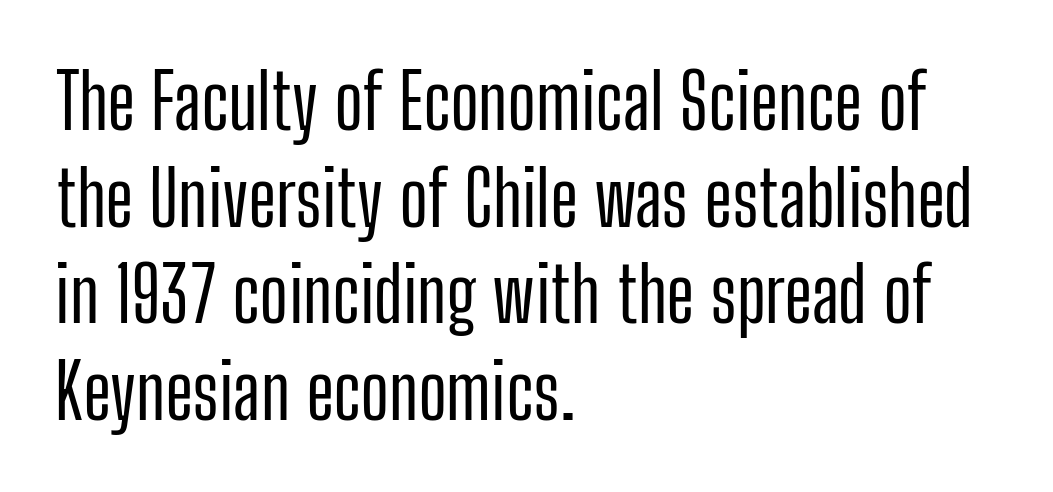
{"serif": "no", "italic": "no", "width": "condensed", "stroke_contrast": "low", "x_height": "medium", "monospaced": "no", "underline": "no", "align": "left", "line_spacing": "normal", "line_spacing_ratio": 1.27, "letter_spacing": "normal", "letter_spacing_em": 0.0, "glyph_px": 76}
